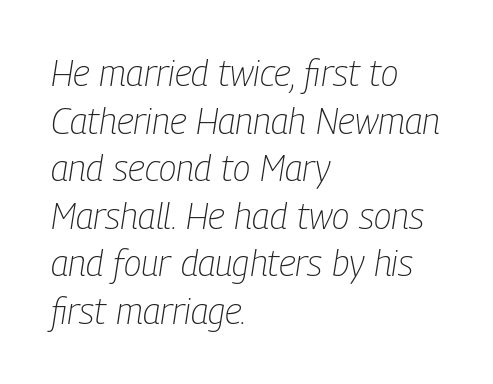
Q: Is the text bold? A: No.
Q: Is the text italic (slanted)? A: Yes, it leans right by about 9 degrees.
Q: Is the text underlined? A: No.
Q: How is the paragraph aligned? A: Left-aligned.
Q: Is the spacing between letters normal or unusually wide? A: Normal.
Q: Is the spacing between lines tight, normal or loose? A: Normal.
Q: Width (condensed, normal, or wide)? A: Condensed.
Q: Stroke contrast? A: Low.
Q: x-height? A: Medium.
Q: Monospaced? A: No.
